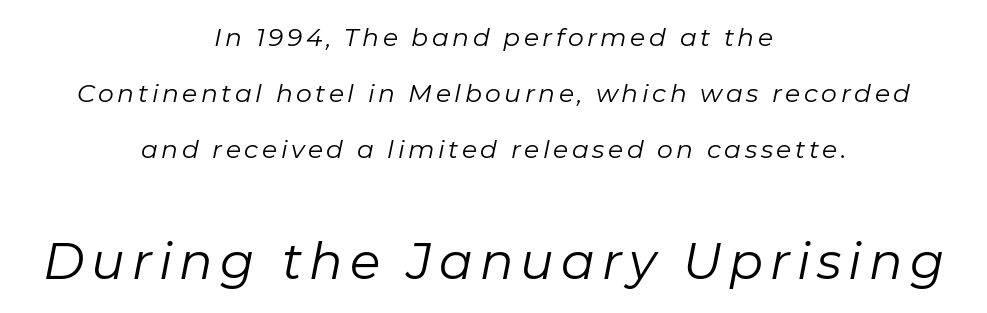
When letters slant like this, we call the style italic. The lines are spread far apart with generous leading. Counters stay open thanks to moderate or lighter strokes. Look at the glyph heights: the lower group is clearly the bigger setting. Think of a printed novel: that variable character pitch is what you see here. Leftover space on each line is divided equally before and after the words.
